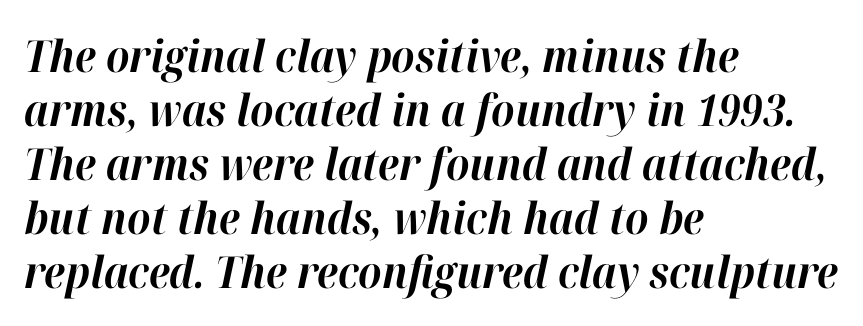
Q: Is the text bold? A: Yes.
Q: Is the text italic (slanted)? A: Yes, it leans right by about 12 degrees.
Q: Is the text underlined? A: No.
Q: How is the paragraph aligned? A: Left-aligned.
Q: Is the spacing between letters normal or unusually wide? A: Normal.
Q: Width (condensed, normal, or wide)? A: Normal.
Q: Stroke contrast? A: High.
Q: x-height? A: Medium.
Q: Monospaced? A: No.
